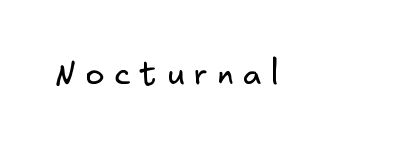
{"serif": "no", "bold": "no", "weight": "regular", "width": "normal", "stroke_contrast": "low", "x_height": "small", "underline": "no", "letter_spacing": "wide", "letter_spacing_em": 0.3, "glyph_px": 32}
